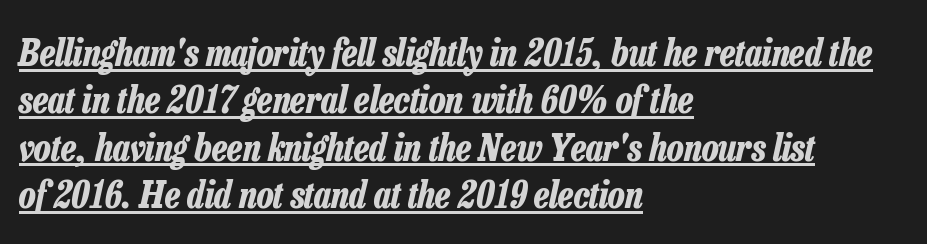
Spacing between characters is what you'd get straight out of the box. A full-strength bold gives these letters their thick strokes. Posture: slanted. Students, observe the line beneath the letters — that is underlining.
